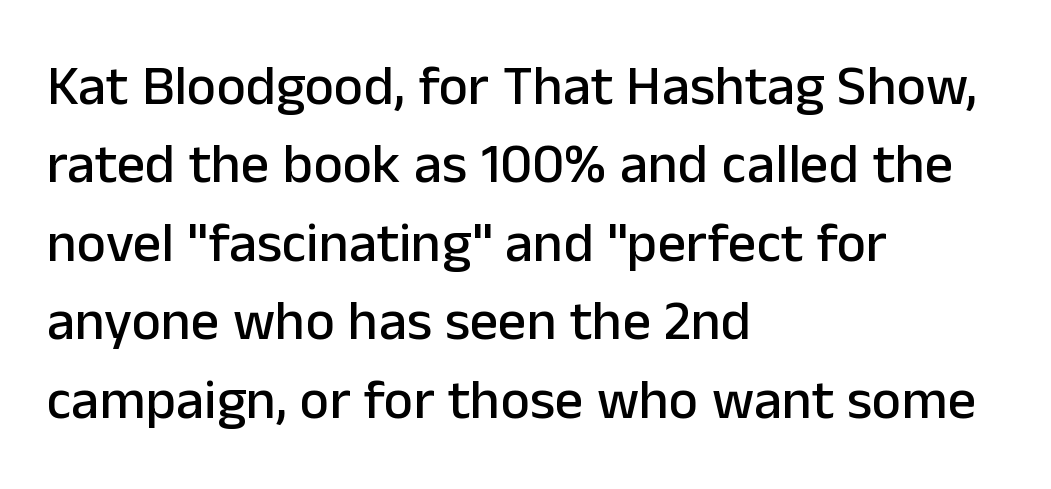
Q: Is the text italic (slanted)? A: No, it is upright.
Q: Is the typeface a serif or a sans-serif typeface? A: Sans-serif.
Q: Is the text underlined? A: No.
Q: How is the paragraph aligned? A: Left-aligned.
Q: Is the spacing between letters normal or unusually wide? A: Normal.
Q: Is the spacing between lines tight, normal or loose? A: Normal.
Q: Width (condensed, normal, or wide)? A: Normal.
Q: Stroke contrast? A: Low.
Q: x-height? A: Medium.
Q: Monospaced? A: No.
